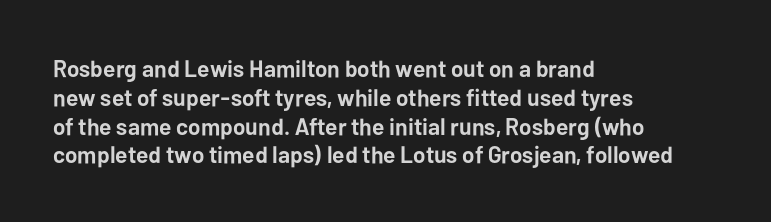
Q: Is the text bold? A: Yes.
Q: Is the text italic (slanted)? A: No, it is upright.
Q: Is the text underlined? A: No.
Q: How is the paragraph aligned? A: Left-aligned.
Q: Is the spacing between letters normal or unusually wide? A: Normal.
